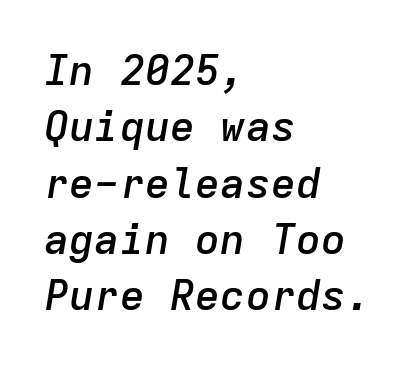
{"italic": "yes", "lean": "right", "slant_degrees": 9, "bold": "semi", "weight": "semibold", "width": "normal", "stroke_contrast": "low", "x_height": "medium", "monospaced": "yes", "underline": "no", "align": "left", "line_spacing": "normal", "line_spacing_ratio": 1.34, "letter_spacing": "normal", "letter_spacing_em": 0.0, "glyph_px": 42}
